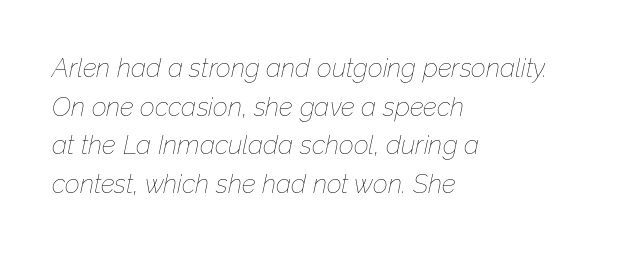
Q: Is the text bold? A: No.
Q: Is the text italic (slanted)? A: Yes, it leans right by about 12 degrees.
Q: Is the text underlined? A: No.
Q: How is the paragraph aligned? A: Left-aligned.
Q: Is the spacing between letters normal or unusually wide? A: Normal.
Q: Is the spacing between lines tight, normal or loose? A: Normal.
